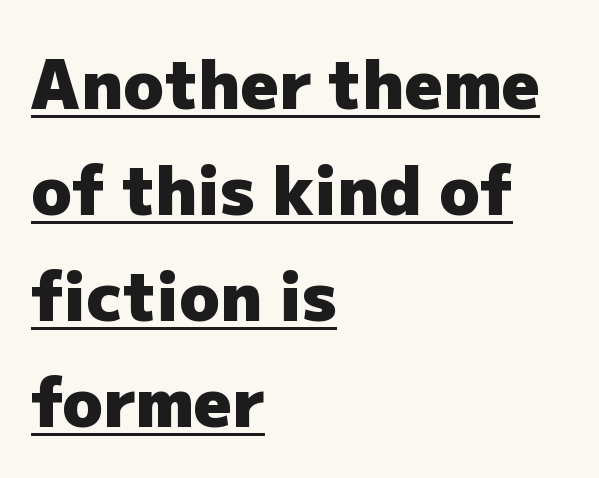
Q: Is the text bold? A: Yes.
Q: Is the text italic (slanted)? A: No, it is upright.
Q: Is the typeface a serif or a sans-serif typeface? A: Sans-serif.
Q: Is the text underlined? A: Yes.
Q: How is the paragraph aligned? A: Left-aligned.
Q: Is the spacing between letters normal or unusually wide? A: Normal.
Q: Is the spacing between lines tight, normal or loose? A: Normal.
Q: Width (condensed, normal, or wide)? A: Normal.
Q: Stroke contrast? A: Low.
Q: x-height? A: Medium.
Q: Monospaced? A: No.
